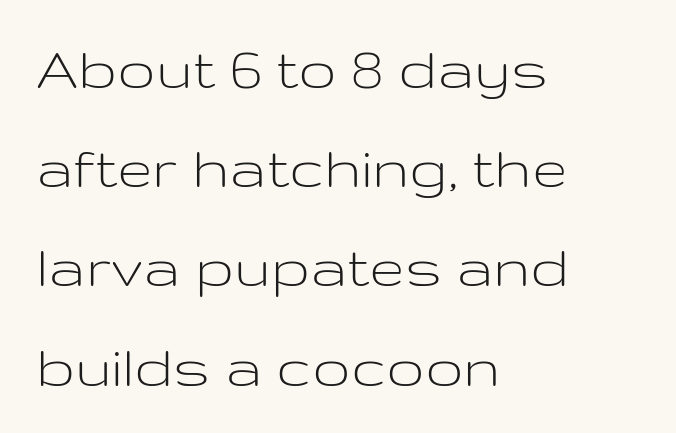
The image shows 64 px light, wide sans-serif type, upright; set left-aligned, normal line spacing (1.55x), normal letter spacing, not underlined; low stroke contrast and a medium x-height.
